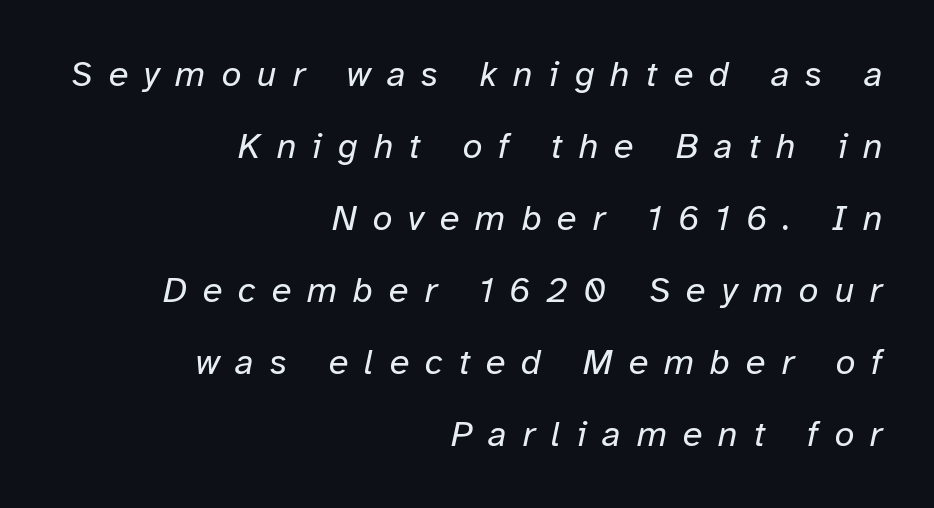
The letters advance in unequal steps, a hallmark of proportional type. One-word summary of the alignment: right. The weight would be labelled regular, book, light, or lighter still. Leading is clearly above the norm, producing a sparse column.
